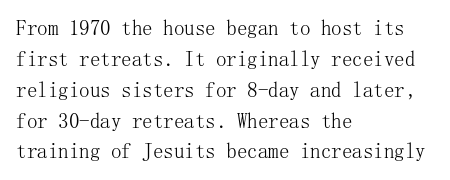
The image shows 21 px text type, upright; set left-aligned, normal line spacing (1.47x), normal letter spacing, not underlined.
